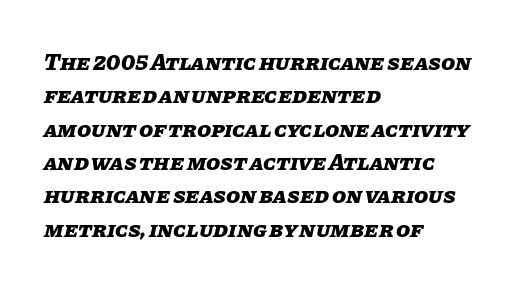
The image shows 23 px bold type, italic (leaning right); set left-aligned, normal line spacing (1.45x), normal letter spacing, not underlined.
